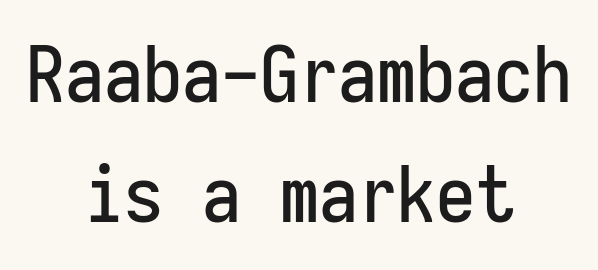
The image shows 78 px condensed sans-serif type, upright, monospaced; set centered, normal line spacing (1.54x), normal letter spacing, not underlined; low stroke contrast and a medium x-height.
